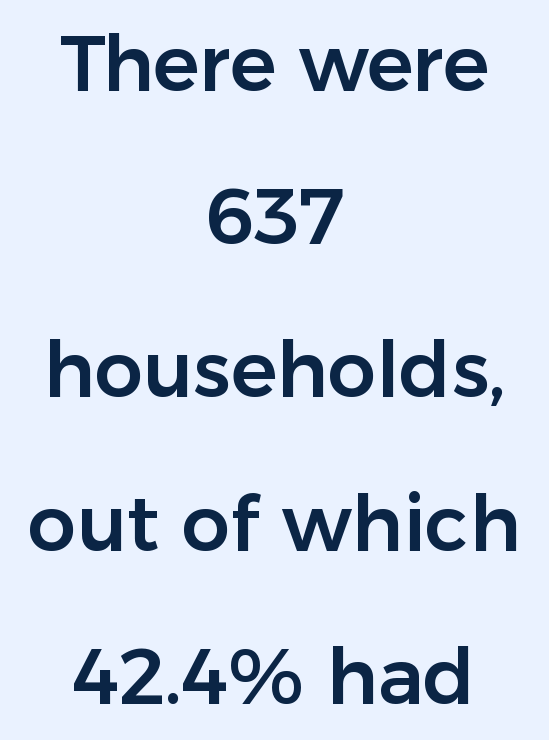
{"serif": "no", "italic": "no", "width": "normal", "stroke_contrast": "low", "x_height": "medium", "monospaced": "no", "underline": "no", "align": "center", "line_spacing": "loose", "line_spacing_ratio": 1.99, "letter_spacing": "normal", "letter_spacing_em": 0.0, "glyph_px": 77}
